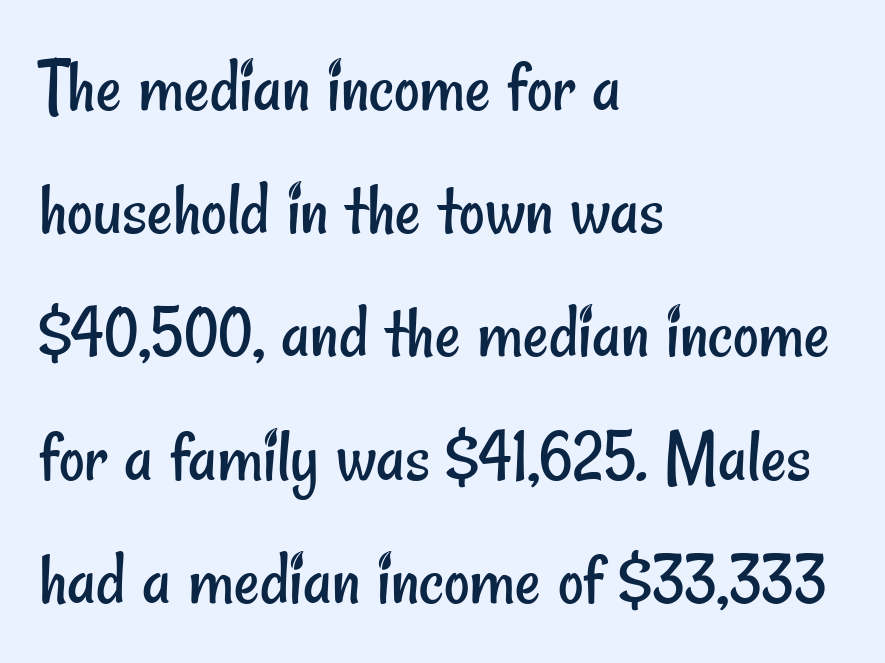
{"serif": "no", "bold": "no", "weight": "regular", "width": "condensed", "stroke_contrast": "low", "x_height": "small", "monospaced": "no", "underline": "no", "align": "left", "line_spacing": "normal", "line_spacing_ratio": 1.56, "letter_spacing": "normal", "letter_spacing_em": 0.0, "glyph_px": 79}
